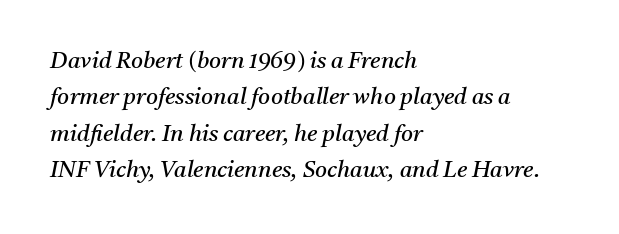
{"italic": "yes", "lean": "right", "slant_degrees": 11, "bold": "no", "underline": "no", "align": "left", "line_spacing": "normal", "line_spacing_ratio": 1.58, "letter_spacing": "normal", "letter_spacing_em": 0.0, "glyph_px": 23}
